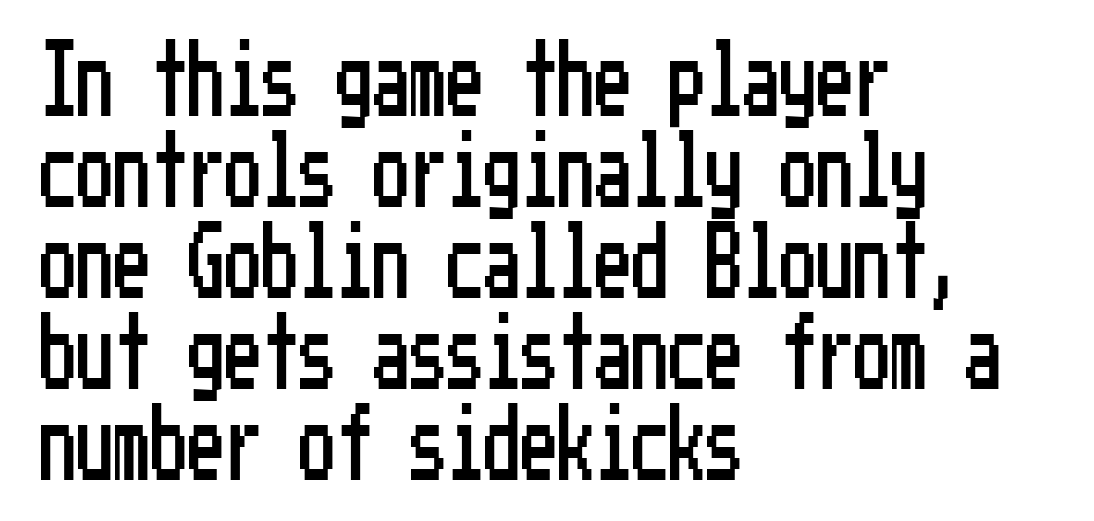
{"serif": "no", "italic": "no", "width": "condensed", "stroke_contrast": "low", "x_height": "medium", "underline": "no", "align": "left", "line_spacing_ratio": 1.23, "letter_spacing": "normal", "letter_spacing_em": 0.0, "glyph_px": 74}
